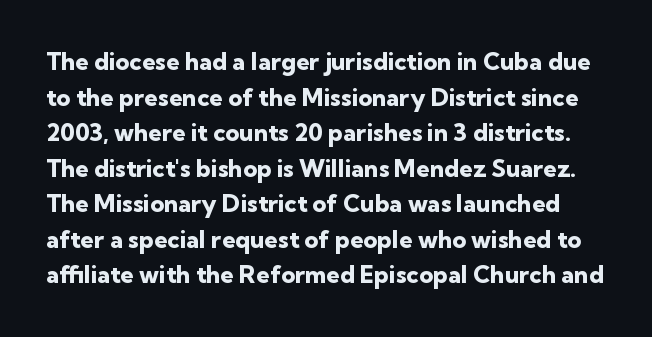
Q: Is the text bold? A: Yes.
Q: Is the text italic (slanted)? A: No, it is upright.
Q: Is the text underlined? A: No.
Q: Is the spacing between letters normal or unusually wide? A: Normal.
Q: Is the spacing between lines tight, normal or loose? A: Normal.
